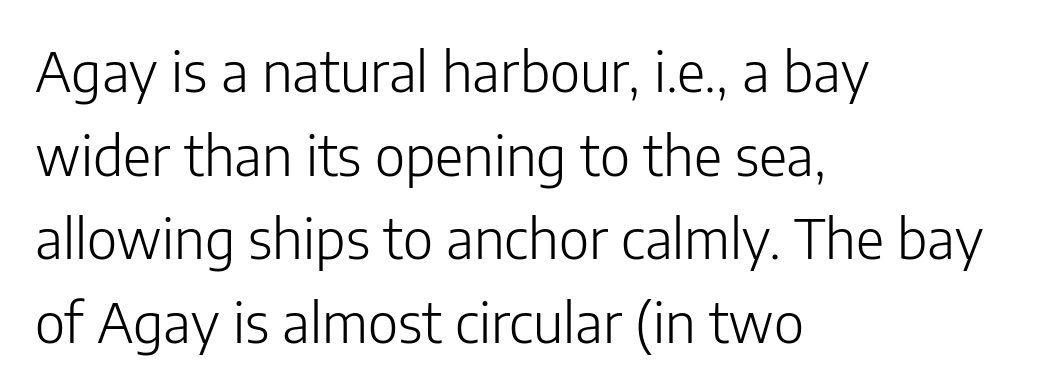
No extra ink here — the face is not bold. In terms of leading, this rendering sits right in the middle. The designer went with a sans here, leaving each stem footless. The lines are quadded left. A typesetter would call this zero additional tracking.
